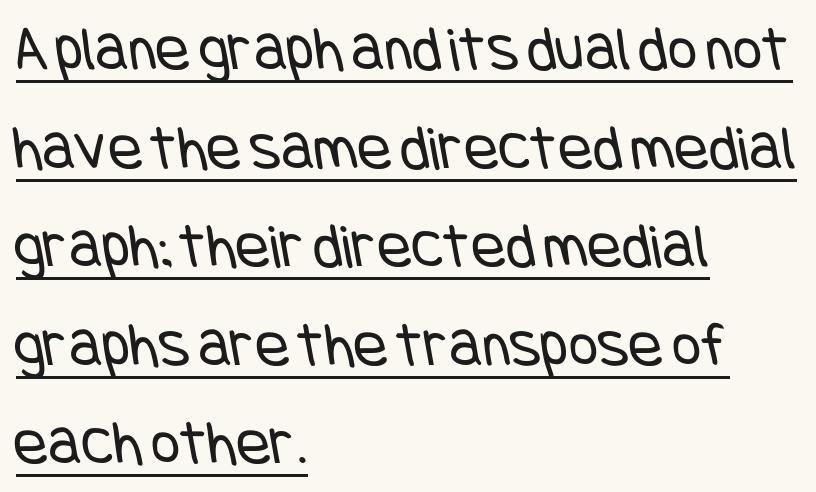
The image shows 64 px regular-weight, condensed sans-serif type; set left-aligned, normal line spacing (1.54x), normal letter spacing, underlined; low stroke contrast and a large x-height.
